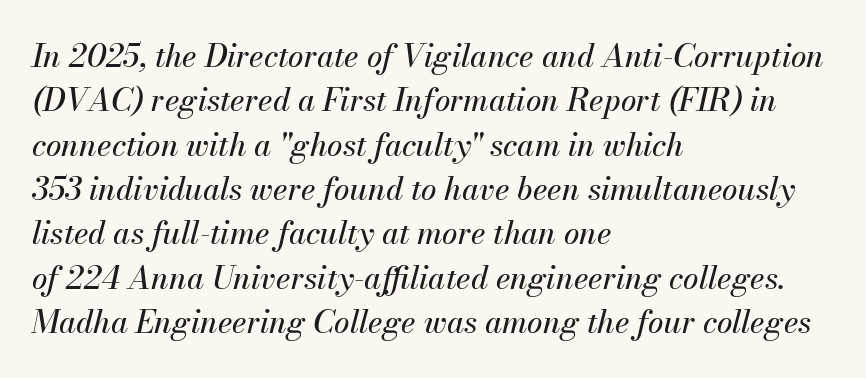
The rendering keeps characters at their native spacing. The compositor pushed each line to the left boundary. Character widths vary here, with narrow letters taking less room than wide ones. The face used here has a pronounced slope to its letters.
